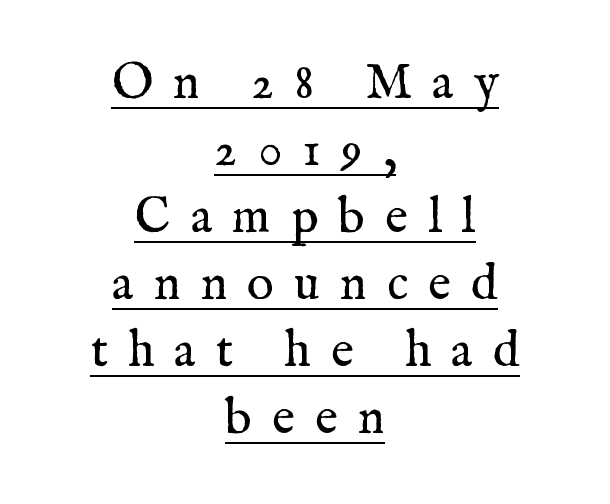
{"serif": "yes", "italic": "no", "bold": "no", "weight": "regular", "width": "normal", "stroke_contrast": "medium", "x_height": "medium", "monospaced": "no", "underline": "yes", "align": "center", "line_spacing": "normal", "line_spacing_ratio": 1.34, "letter_spacing": "wide", "letter_spacing_em": 0.4, "glyph_px": 50}
